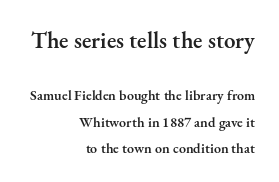
The type is set solid horizontally, with unmodified tracking. Every letter is mildly thick-stroked: semibold rather than bold. The gap between lines stays unmarked. Top chunk: large. Bottom chunk: small. Right-aligned paragraph, ragged on the left.
